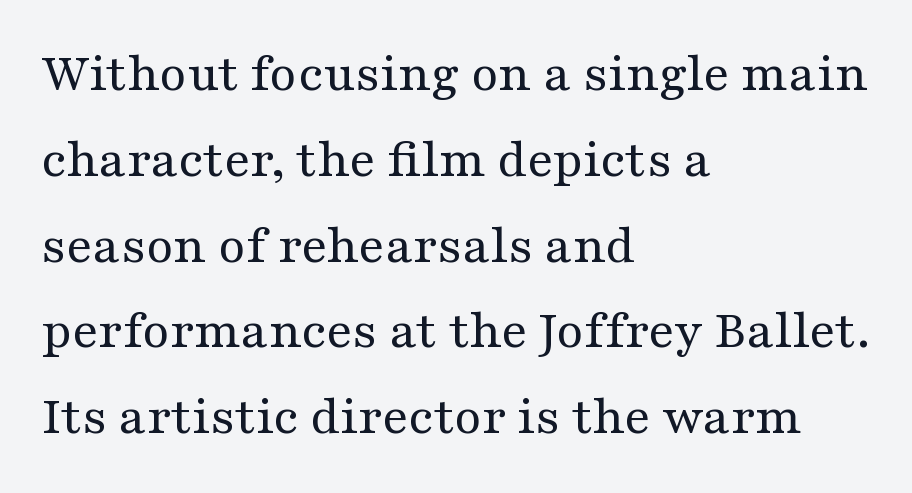
{"serif": "yes", "italic": "no", "bold": "no", "weight": "regular", "width": "wide", "stroke_contrast": "medium", "x_height": "medium", "monospaced": "no", "underline": "no", "align": "left", "line_spacing": "normal", "line_spacing_ratio": 1.56, "letter_spacing": "normal", "letter_spacing_em": 0.0, "glyph_px": 55}
